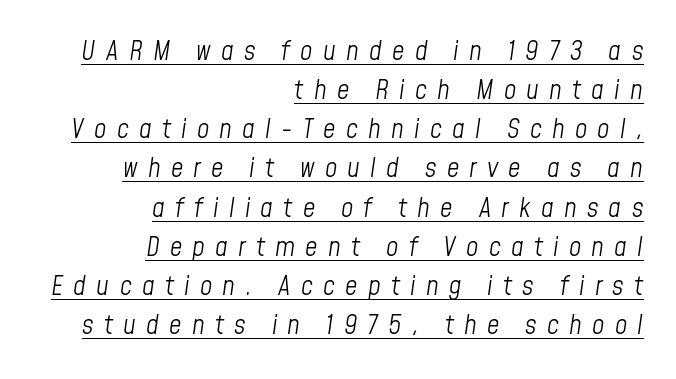
Q: Is the text bold? A: No.
Q: Is the text italic (slanted)? A: Yes, it leans right by about 8 degrees.
Q: Is the text underlined? A: Yes.
Q: How is the paragraph aligned? A: Right-aligned.
Q: Is the spacing between letters normal or unusually wide? A: Unusually wide.
Q: Is the spacing between lines tight, normal or loose? A: Normal.
